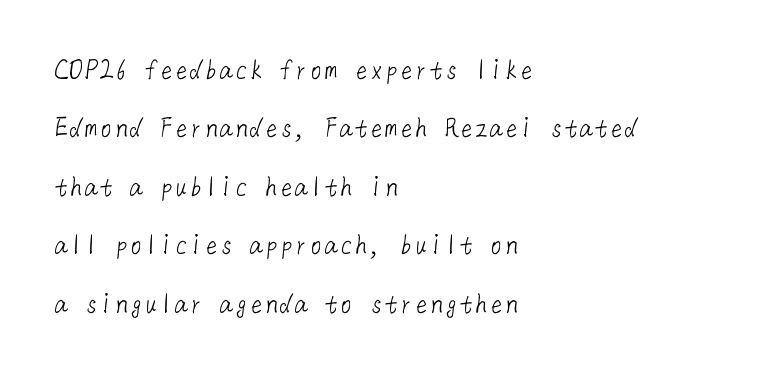
The image shows 30 px light sans-serif type; set left-aligned, loose line spacing (1.95x), normal letter spacing, not underlined; low stroke contrast and a medium x-height.
